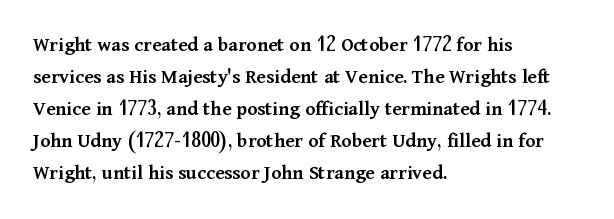
No word sits above an underline. This sample is left-justified, so line endings fall wherever the words run out. Honestly, the row spacing looks completely unremarkable. Students, this is semibold: more ink than regular, less than bold.
